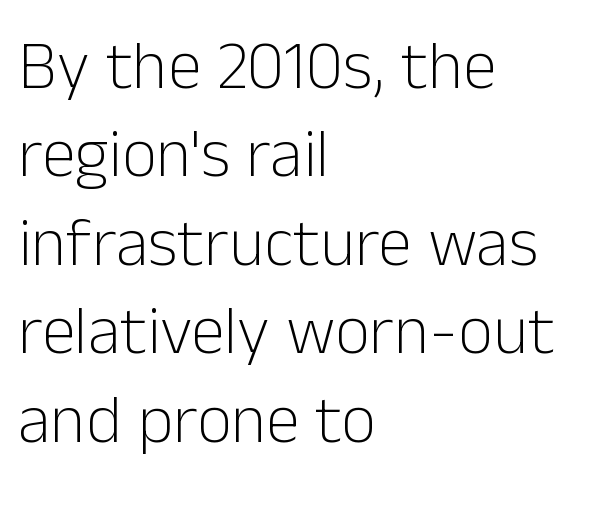
The image shows 68 px light sans-serif type, upright; set left-aligned, normal line spacing (1.3x), normal letter spacing, not underlined; low stroke contrast and a medium x-height.
